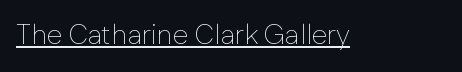
Proportional: the letters do not fall into vertical columns. Beneath each row of characters lies a ruled line. Nope, no serifs anywhere on these letters. This reads as an unemphasized weight, regular at the heaviest.
